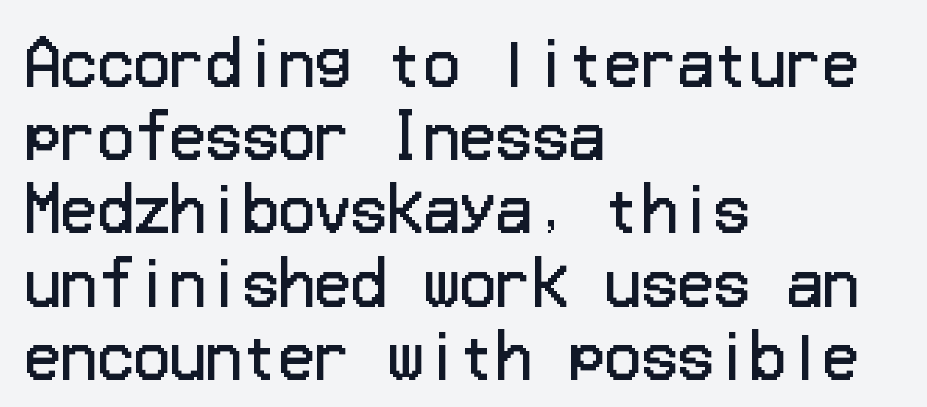
Q: Is the text bold? A: No.
Q: Is the text italic (slanted)? A: No, it is upright.
Q: Is the typeface a serif or a sans-serif typeface? A: Sans-serif.
Q: Is the text underlined? A: No.
Q: How is the paragraph aligned? A: Left-aligned.
Q: Is the spacing between letters normal or unusually wide? A: Normal.
Q: Width (condensed, normal, or wide)? A: Normal.
Q: Stroke contrast? A: Low.
Q: x-height? A: Medium.
